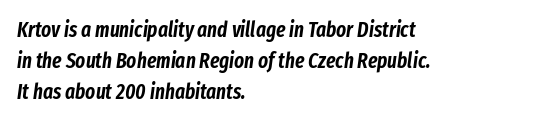
Does the leading feel generous? No, just average. The glyphs look as if they've been sheared to an angle. All the whitespace from short lines collects on the right. Observe the ordinary spacing: letters are neighbours, not strangers.
